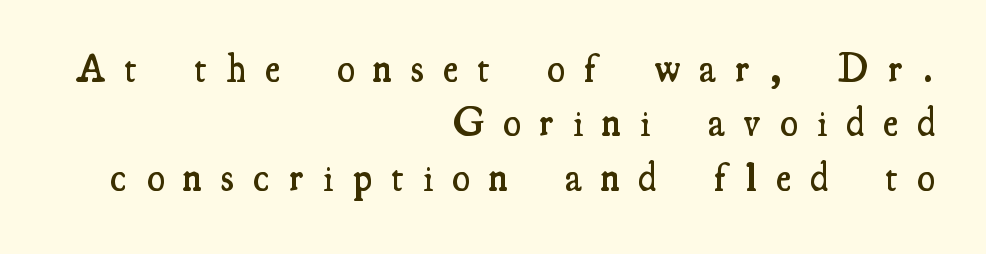
{"serif": "yes", "italic": "no", "bold": "semi", "weight": "semibold", "width": "condensed", "stroke_contrast": "medium", "x_height": "small", "monospaced": "no", "underline": "no", "align": "right", "line_spacing": "normal", "line_spacing_ratio": 1.36, "letter_spacing": "wide", "letter_spacing_em": 0.49, "glyph_px": 40}
